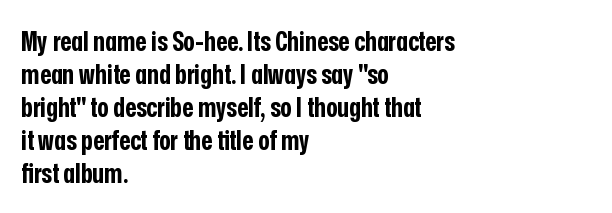
Words float on clear page, feet unadorned. Does the lettering tilt? It doesn't — this is upright. Visually the block forms a straight wall on the left and a jagged coastline on the right. These words are printed bold, with thick strokes throughout. Characters follow at the spacing the type designer built in.
